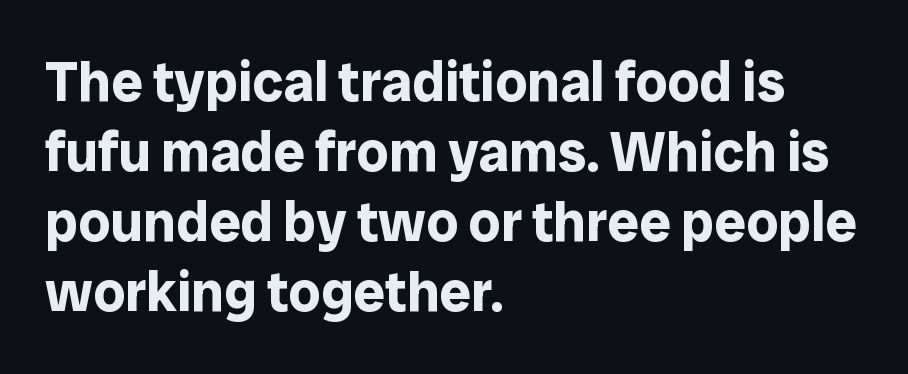
The letters stand upright; this is a roman face. The face used here is rendered with its standard letterfit. Regarding leading, the lines here are spaced in the standard way. Clear beneath every line of the passage. Think of a printed novel: that variable character pitch is what you see here. This sample uses a sans-serif face.
